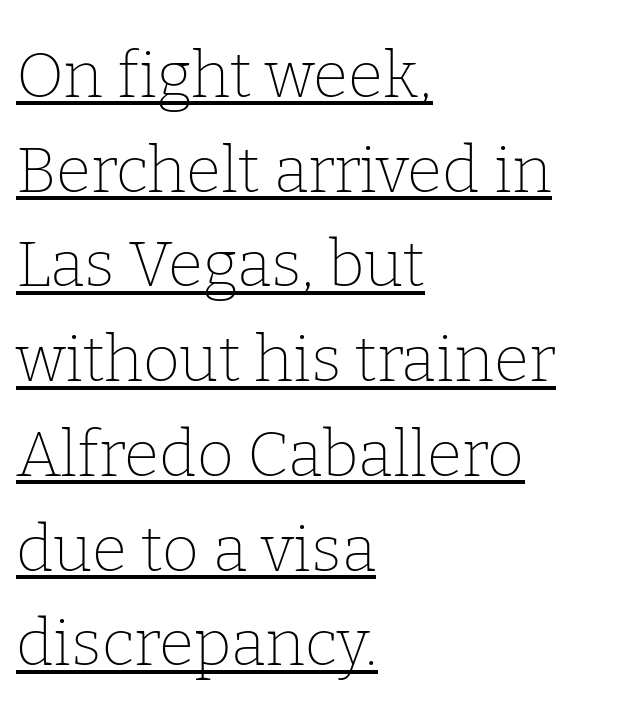
Q: Is the text bold? A: No.
Q: Is the text italic (slanted)? A: No, it is upright.
Q: Is the typeface a serif or a sans-serif typeface? A: Serif.
Q: Is the text underlined? A: Yes.
Q: How is the paragraph aligned? A: Left-aligned.
Q: Is the spacing between letters normal or unusually wide? A: Normal.
Q: Is the spacing between lines tight, normal or loose? A: Normal.
Q: Width (condensed, normal, or wide)? A: Normal.
Q: Stroke contrast? A: Low.
Q: x-height? A: Medium.
Q: Monospaced? A: No.
